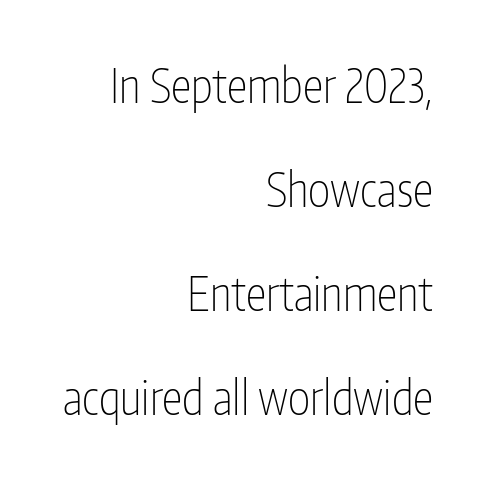
Q: Is the text bold? A: No.
Q: Is the text italic (slanted)? A: No, it is upright.
Q: Is the typeface a serif or a sans-serif typeface? A: Sans-serif.
Q: Is the text underlined? A: No.
Q: How is the paragraph aligned? A: Right-aligned.
Q: Is the spacing between letters normal or unusually wide? A: Normal.
Q: Is the spacing between lines tight, normal or loose? A: Loose.
Q: Width (condensed, normal, or wide)? A: Condensed.
Q: Stroke contrast? A: Low.
Q: x-height? A: Medium.
Q: Monospaced? A: No.
